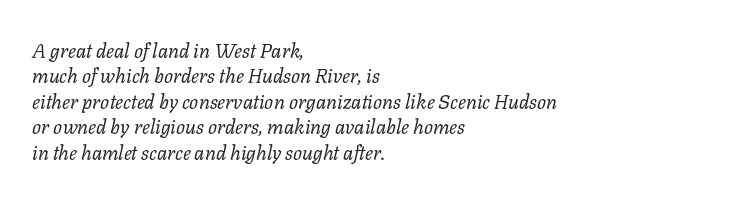
{"italic": "yes", "lean": "right", "slant_degrees": 11, "bold": "no", "underline": "no", "align": "left", "line_spacing": "normal", "line_spacing_ratio": 1.27, "letter_spacing": "normal", "letter_spacing_em": 0.0, "glyph_px": 20}
